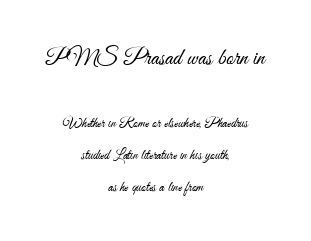
The image shows 23 px text type; set centered, loose line spacing (2.28x), normal letter spacing, not underlined; the first (top) block is 1.64x larger.
